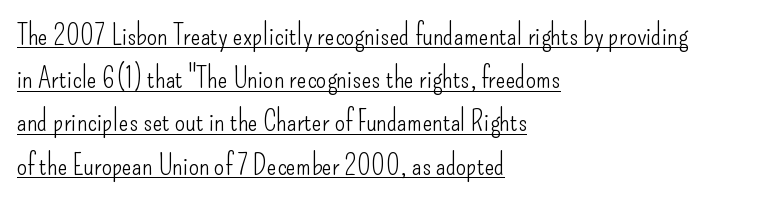
The rendered words wear a rule along their underside. Grotesque or geometric, the face here clearly has no serifs. Honestly, the row spacing looks completely unremarkable. Words appear dense and cohesive because spacing is normal. The type sits square on the baseline with zero lean. Each letter keeps its own natural width here, so spacing adapts to shape.
